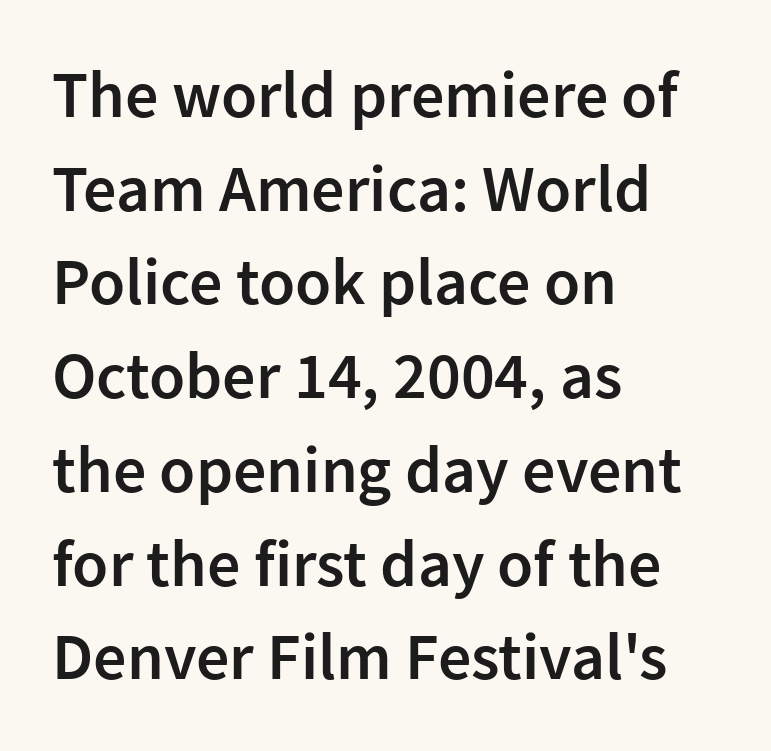
Q: Is the text bold? A: Semi-bold.
Q: Is the text italic (slanted)? A: No, it is upright.
Q: Is the typeface a serif or a sans-serif typeface? A: Sans-serif.
Q: Is the text underlined? A: No.
Q: How is the paragraph aligned? A: Left-aligned.
Q: Is the spacing between letters normal or unusually wide? A: Normal.
Q: Is the spacing between lines tight, normal or loose? A: Normal.
Q: Width (condensed, normal, or wide)? A: Normal.
Q: Stroke contrast? A: Low.
Q: x-height? A: Medium.
Q: Monospaced? A: No.
